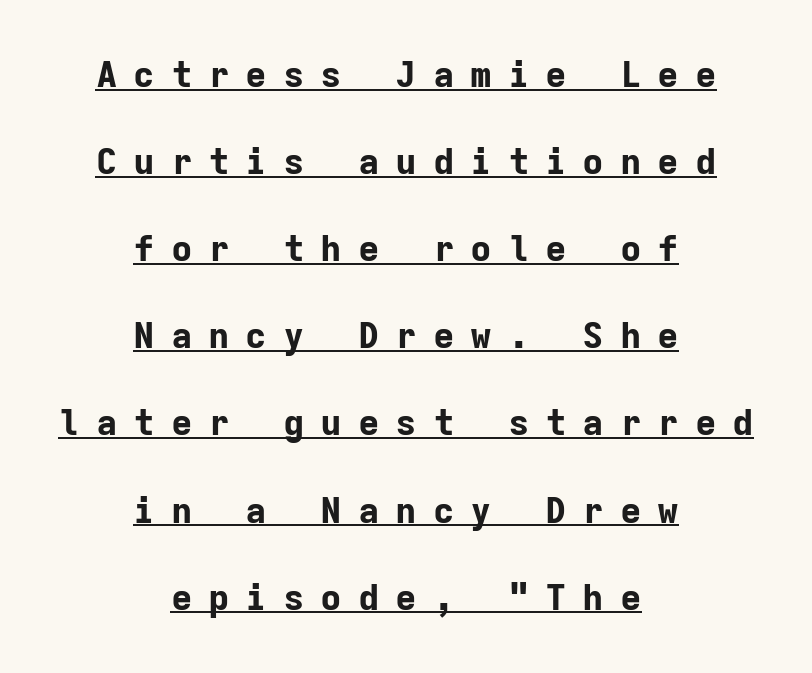
The image shows 36 px bold sans-serif type, upright, monospaced; set centered, loose line spacing (2.42x), unusually wide letter spacing (+0.44 em), underlined; low stroke contrast and a medium x-height.
